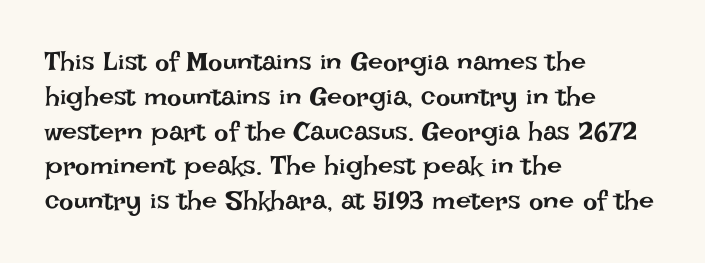
Q: Is the text bold? A: No.
Q: Is the text italic (slanted)? A: No, it is upright.
Q: Is the text underlined? A: No.
Q: How is the paragraph aligned? A: Left-aligned.
Q: Is the spacing between letters normal or unusually wide? A: Normal.
Q: Is the spacing between lines tight, normal or loose? A: Normal.
